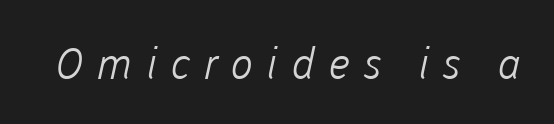
{"serif": "no", "bold": "no", "weight": "light", "width": "normal", "stroke_contrast": "low", "x_height": "medium", "monospaced": "no", "underline": "no", "letter_spacing": "wide", "letter_spacing_em": 0.31, "glyph_px": 43}
